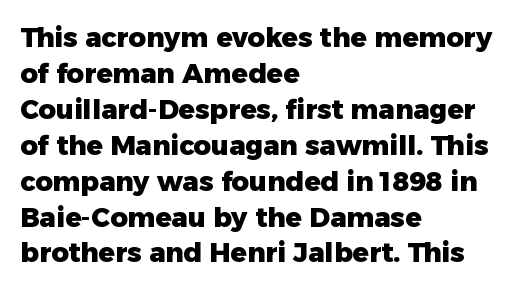
The image shows 27 px bold type, upright; set left-aligned, normal line spacing (1.33x), normal letter spacing, not underlined.
